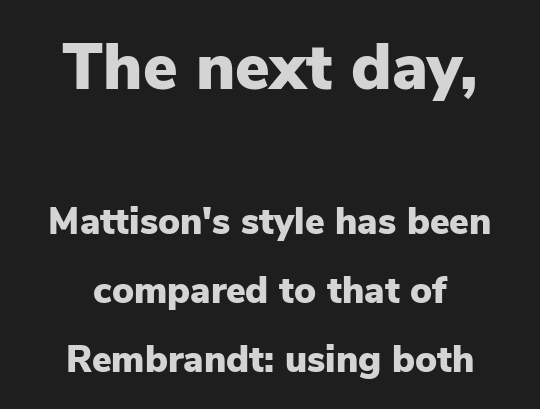
{"serif": "no", "italic": "no", "bold": "yes", "weight": "heavy", "width": "normal", "stroke_contrast": "low", "x_height": "medium", "monospaced": "no", "underline": "no", "align": "center", "line_spacing_ratio": 1.86, "letter_spacing": "normal", "letter_spacing_em": 0.0, "larger_block": "first", "size_ratio": 1.76, "glyph_px": 65}
